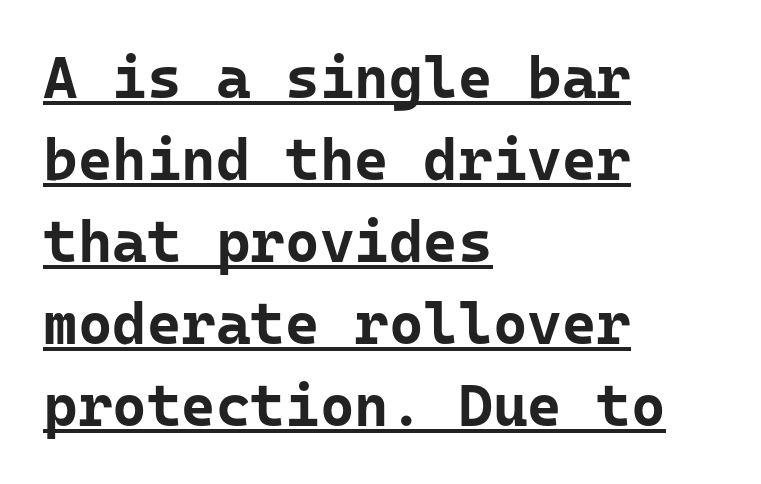
{"serif": "no", "italic": "no", "bold": "yes", "weight": "bold", "width": "normal", "stroke_contrast": "low", "x_height": "medium", "underline": "yes", "align": "left", "line_spacing": "normal", "line_spacing_ratio": 1.39, "letter_spacing": "normal", "letter_spacing_em": 0.0, "glyph_px": 59}
